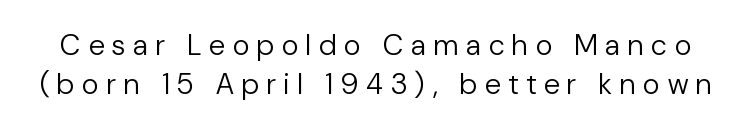
{"serif": "no", "italic": "no", "bold": "no", "weight": "regular", "width": "normal", "stroke_contrast": "low", "x_height": "medium", "monospaced": "no", "underline": "no", "line_spacing": "normal", "line_spacing_ratio": 1.35, "letter_spacing": "wide", "letter_spacing_em": 0.28, "glyph_px": 29}
